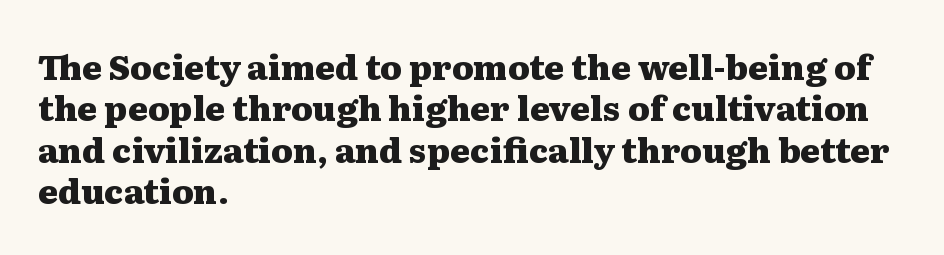
Q: Is the text bold? A: Yes.
Q: Is the text italic (slanted)? A: No, it is upright.
Q: Is the typeface a serif or a sans-serif typeface? A: Serif.
Q: Is the text underlined? A: No.
Q: How is the paragraph aligned? A: Left-aligned.
Q: Is the spacing between letters normal or unusually wide? A: Normal.
Q: Width (condensed, normal, or wide)? A: Wide.
Q: Stroke contrast? A: Medium.
Q: x-height? A: Medium.
Q: Monospaced? A: No.
